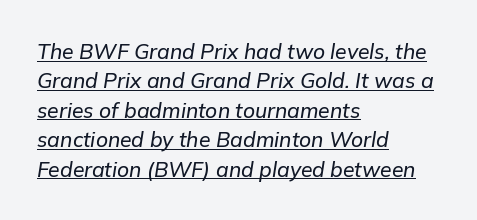
The rendering uses a moderate line-height, typical for paragraphs. This is underlined copy, the kind a proofreader might mark for attention. In CSS terms this would be text-align: left. Would a proofreader flag this as italicized? Yes. Is the letter spacing exaggerated? No — it looks like the ordinary default.
